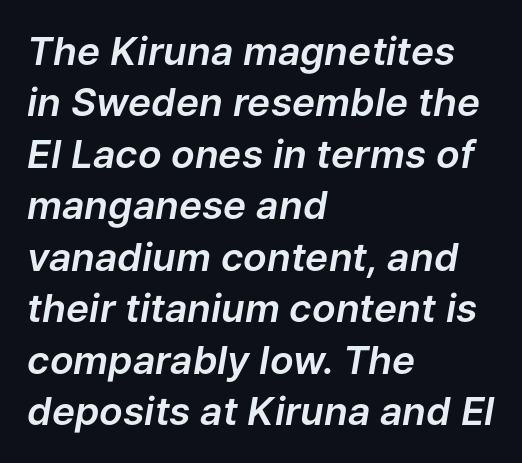
Spacing between characters is what you'd get straight out of the box. Italic: yes, the glyphs are oblique. Here the designer chose a conventional face with non-uniform glyph widths. The passage shown is not underscored anywhere. The paragraph has a hard left edge and a soft right edge. This sample keeps an unexceptional amount of space between lines.
